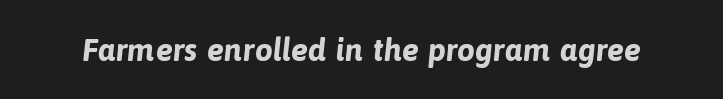
Q: Is the text bold? A: Yes.
Q: Is the typeface a serif or a sans-serif typeface? A: Sans-serif.
Q: Is the text underlined? A: No.
Q: Is the spacing between letters normal or unusually wide? A: Normal.
Q: Width (condensed, normal, or wide)? A: Normal.
Q: Stroke contrast? A: Low.
Q: x-height? A: Medium.
Q: Monospaced? A: No.
